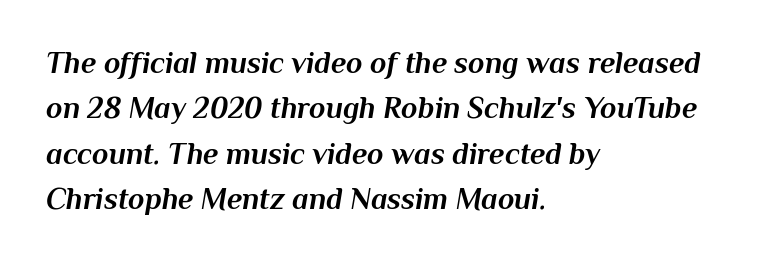
Q: Is the text bold? A: Yes.
Q: Is the text italic (slanted)? A: Yes, it leans right by about 10 degrees.
Q: Is the text underlined? A: No.
Q: How is the paragraph aligned? A: Left-aligned.
Q: Is the spacing between letters normal or unusually wide? A: Normal.
Q: Is the spacing between lines tight, normal or loose? A: Normal.
Q: Width (condensed, normal, or wide)? A: Normal.
Q: Stroke contrast? A: Medium.
Q: x-height? A: Medium.
Q: Monospaced? A: No.
